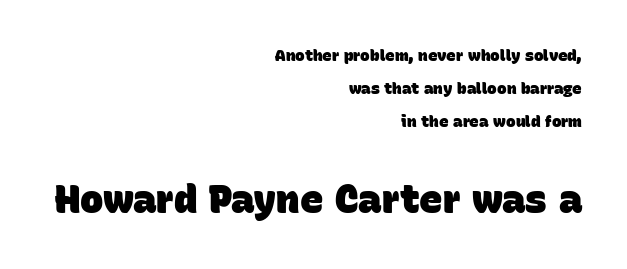
The image shows 39 px heavy sans-serif type; set right-aligned, loose line spacing (2.06x), normal letter spacing, not underlined; the second (bottom) block is 2.44x larger; low stroke contrast and a large x-height.
